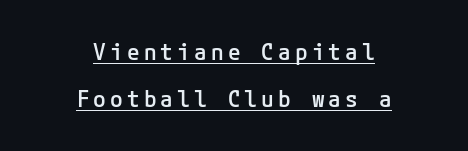
The image shows 23 px text type, upright; set centered, loose line spacing (2.05x), underlined.
